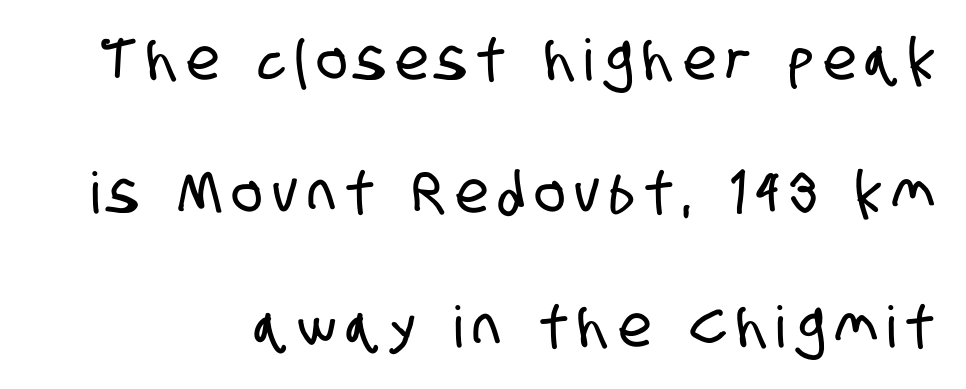
Q: Is the typeface a serif or a sans-serif typeface? A: Sans-serif.
Q: Is the text underlined? A: No.
Q: How is the paragraph aligned? A: Right-aligned.
Q: Is the spacing between lines tight, normal or loose? A: Loose.
Q: Width (condensed, normal, or wide)? A: Condensed.
Q: Stroke contrast? A: Low.
Q: x-height? A: Large.
Q: Monospaced? A: No.
